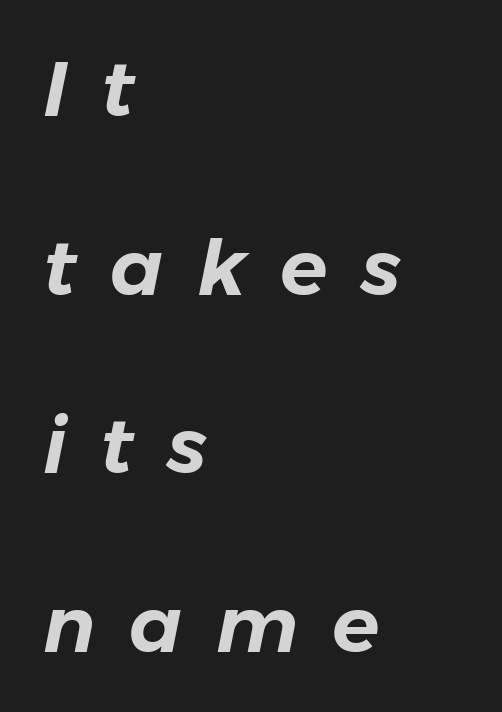
Q: Is the text italic (slanted)? A: Yes, it leans right by about 11 degrees.
Q: Is the text underlined? A: No.
Q: How is the paragraph aligned? A: Left-aligned.
Q: Is the spacing between letters normal or unusually wide? A: Unusually wide.
Q: Is the spacing between lines tight, normal or loose? A: Loose.
Q: Width (condensed, normal, or wide)? A: Normal.
Q: Stroke contrast? A: Low.
Q: x-height? A: Medium.
Q: Monospaced? A: No.
